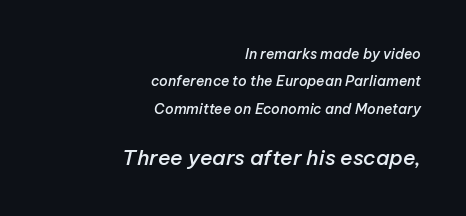
The image shows 21 px text type, italic (leaning right); set right-aligned, loose line spacing (1.95x), normal letter spacing, not underlined; the second (bottom) block is 1.5x larger.
